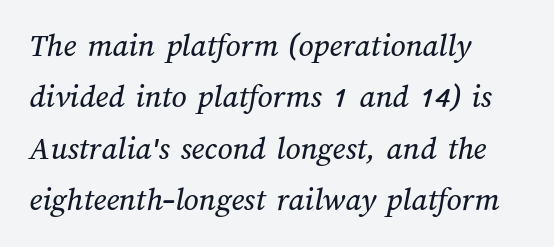
Q: Is the text underlined? A: No.
Q: How is the paragraph aligned? A: Left-aligned.
Q: Is the spacing between letters normal or unusually wide? A: Normal.
Q: Is the spacing between lines tight, normal or loose? A: Normal.
Q: Width (condensed, normal, or wide)? A: Normal.
Q: Stroke contrast? A: Medium.
Q: x-height? A: Medium.
Q: Monospaced? A: No.
